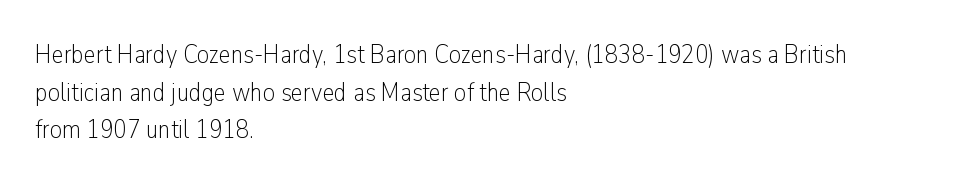
Notice how the stems are strictly vertical — no italics here. A bare baseline throughout the passage. Inter-character spacing is left at the font's built-in metrics. Vertical spacing — default. The ragged edge is on the right, which tells us the setting is flush left. The font sits on the lighter half of the weight spectrum, regular included.
